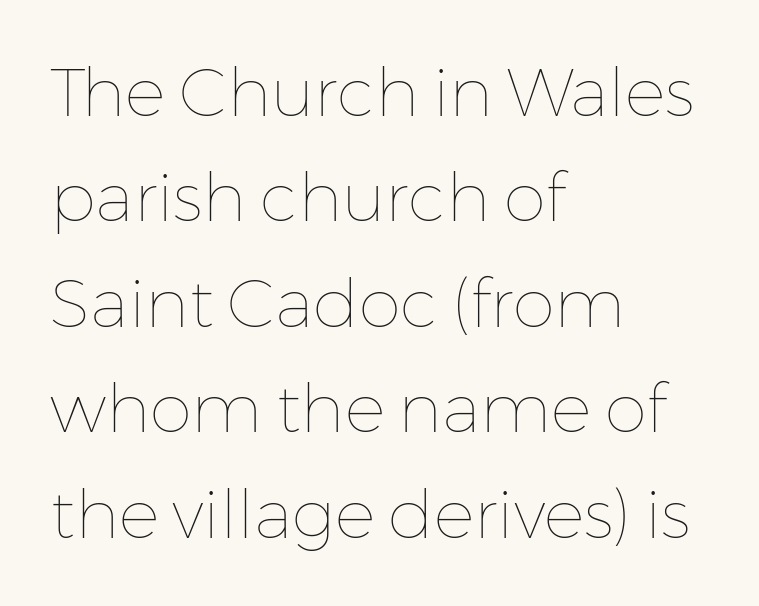
{"italic": "no", "bold": "no", "weight": "thin", "width": "normal", "stroke_contrast": "low", "x_height": "medium", "monospaced": "no", "underline": "no", "align": "left", "line_spacing": "normal", "line_spacing_ratio": 1.55, "letter_spacing": "normal", "letter_spacing_em": 0.0, "glyph_px": 68}
